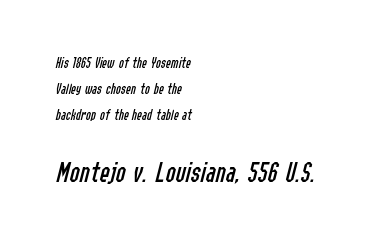
The image shows 30 px regular-weight, condensed type, italic (leaning right); set left-aligned, line spacing 1.73x, normal letter spacing, not underlined; the second (bottom) block is 2.0x larger; low stroke contrast and a medium x-height.
